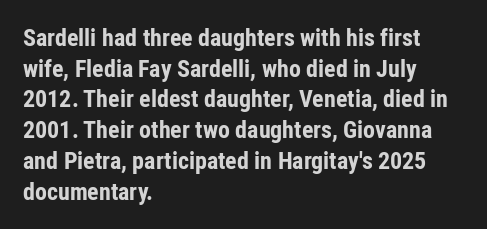
The image shows 24 px bold type, upright; set left-aligned, normal line spacing (1.28x), normal letter spacing, not underlined.
